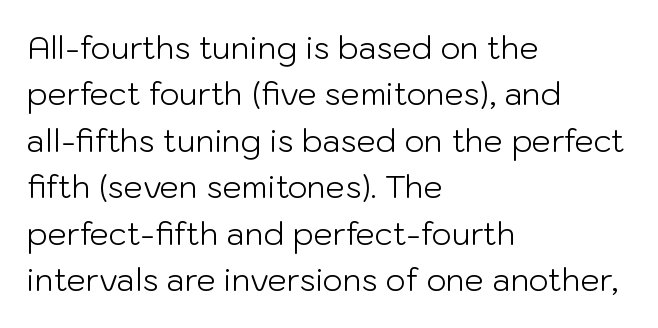
Honestly, the row spacing looks completely unremarkable. Just letters on the line, the space beneath them empty. These lines are composed in type without serifs. Every character sits straight up, as roman type does. Layout note: lines flush left. On a weight scale, this lands at 450 or below.
